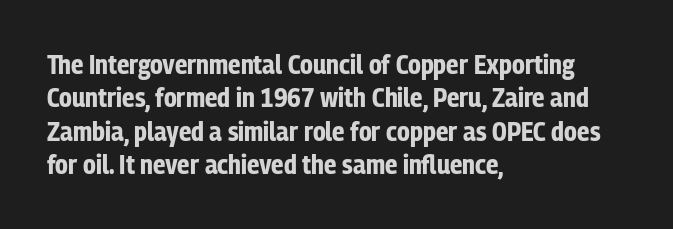
Q: Is the text bold? A: Yes.
Q: Is the text italic (slanted)? A: No, it is upright.
Q: Is the text underlined? A: No.
Q: How is the paragraph aligned? A: Left-aligned.
Q: Is the spacing between letters normal or unusually wide? A: Normal.
